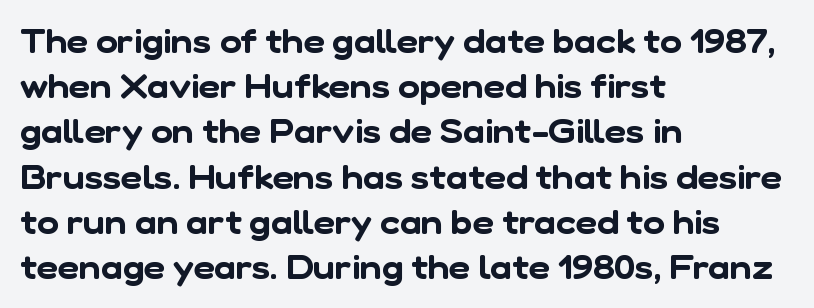
{"serif": "no", "width": "normal", "stroke_contrast": "low", "x_height": "medium", "monospaced": "no", "underline": "no", "align": "left", "line_spacing": "normal", "line_spacing_ratio": 1.37, "letter_spacing": "normal", "letter_spacing_em": 0.0, "glyph_px": 33}
